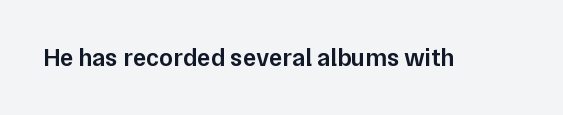
The letters stand upright; this is a roman face. Words appear dense and cohesive because spacing is normal. What weight is shown? A semibold, between regular and bold. The passage shown is not underscored anywhere.
